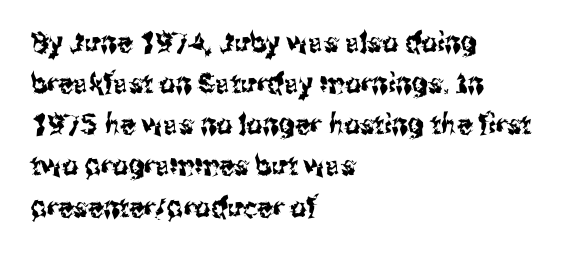
{"serif": "no", "italic": "no", "width": "condensed", "stroke_contrast": "medium", "x_height": "medium", "monospaced": "no", "underline": "no", "align": "left", "line_spacing": "normal", "line_spacing_ratio": 1.47, "letter_spacing": "normal", "letter_spacing_em": 0.0, "glyph_px": 28}
